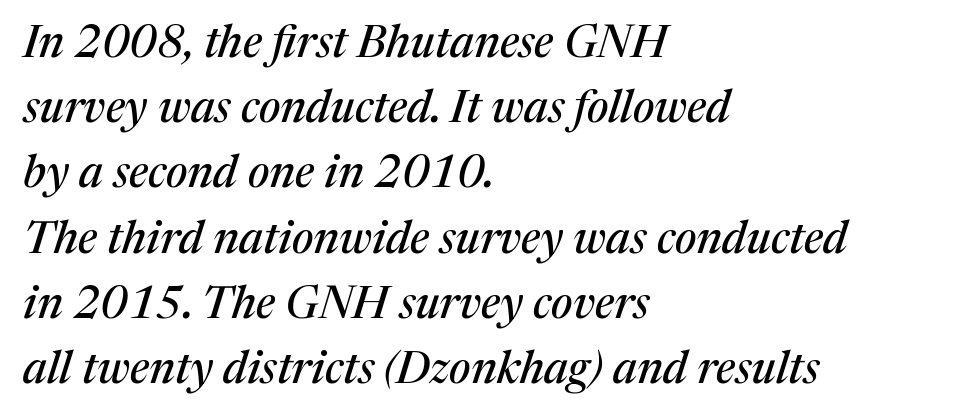
Q: Is the text italic (slanted)? A: Yes, it leans right by about 17 degrees.
Q: Is the typeface a serif or a sans-serif typeface? A: Serif.
Q: Is the text underlined? A: No.
Q: How is the paragraph aligned? A: Left-aligned.
Q: Is the spacing between letters normal or unusually wide? A: Normal.
Q: Is the spacing between lines tight, normal or loose? A: Normal.
Q: Width (condensed, normal, or wide)? A: Normal.
Q: Stroke contrast? A: Medium.
Q: x-height? A: Medium.
Q: Monospaced? A: No.
